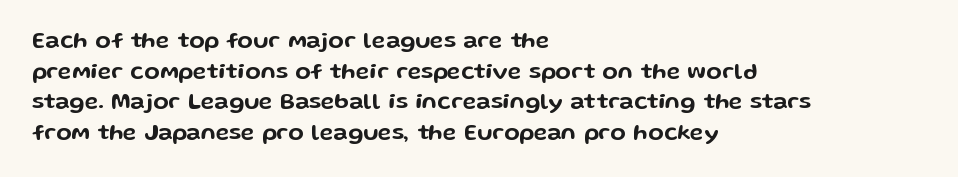
A typesetter would call this leading conventional body-copy spacing. No italicization has been applied; the sample stays upright. Tracking value appears to be zero — textbook default spacing. Short and long lines alike share a common starting point at left. Decoration check: the copy has no underline.
